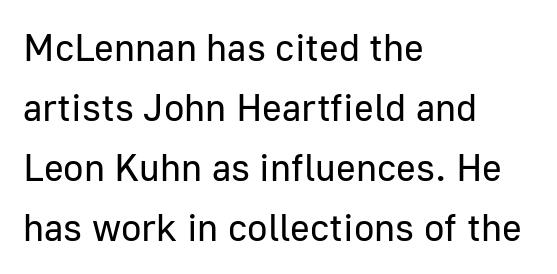
The image shows 38 px regular-weight sans-serif type, upright; set left-aligned, normal line spacing (1.58x), normal letter spacing, not underlined; low stroke contrast and a medium x-height.
